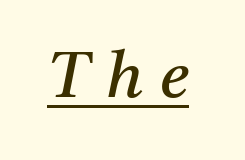
The image shows 65 px regular-weight serif type, italic (leaning right); set unusually wide letter spacing (+0.25 em), underlined; medium stroke contrast and a medium x-height.
